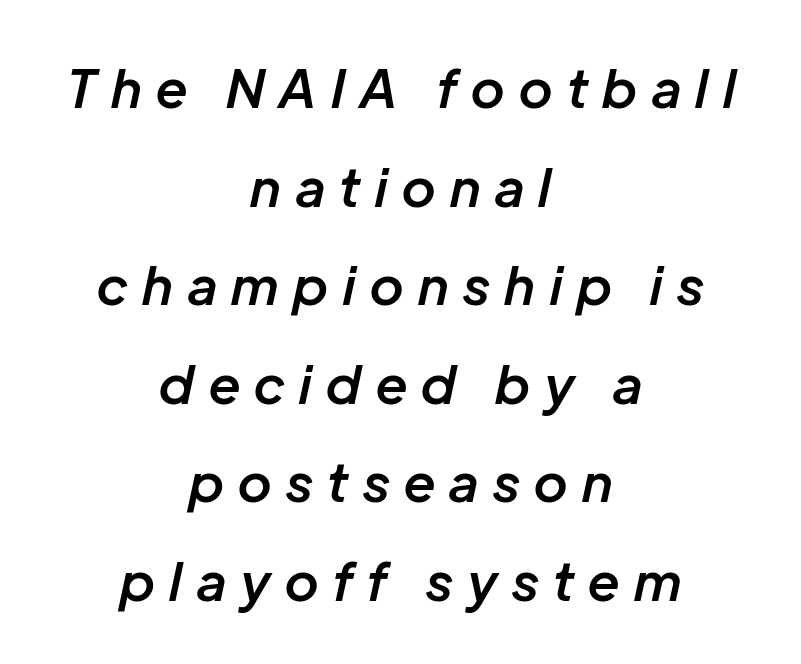
Q: Is the text bold? A: Semi-bold.
Q: Is the text italic (slanted)? A: Yes, it leans right by about 12 degrees.
Q: Is the text underlined? A: No.
Q: How is the paragraph aligned? A: Centered.
Q: Is the spacing between letters normal or unusually wide? A: Unusually wide.
Q: Width (condensed, normal, or wide)? A: Normal.
Q: Stroke contrast? A: Low.
Q: x-height? A: Medium.
Q: Monospaced? A: No.
